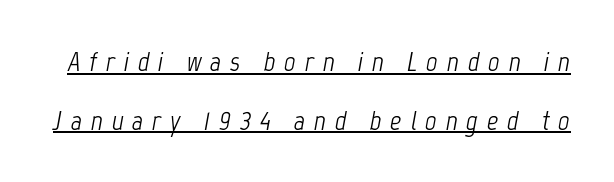
Q: Is the text bold? A: No.
Q: Is the text italic (slanted)? A: Yes, it leans right by about 12 degrees.
Q: Is the text underlined? A: Yes.
Q: Is the spacing between letters normal or unusually wide? A: Unusually wide.
Q: Is the spacing between lines tight, normal or loose? A: Loose.
Q: Width (condensed, normal, or wide)? A: Condensed.
Q: Stroke contrast? A: Low.
Q: x-height? A: Medium.
Q: Monospaced? A: No.
